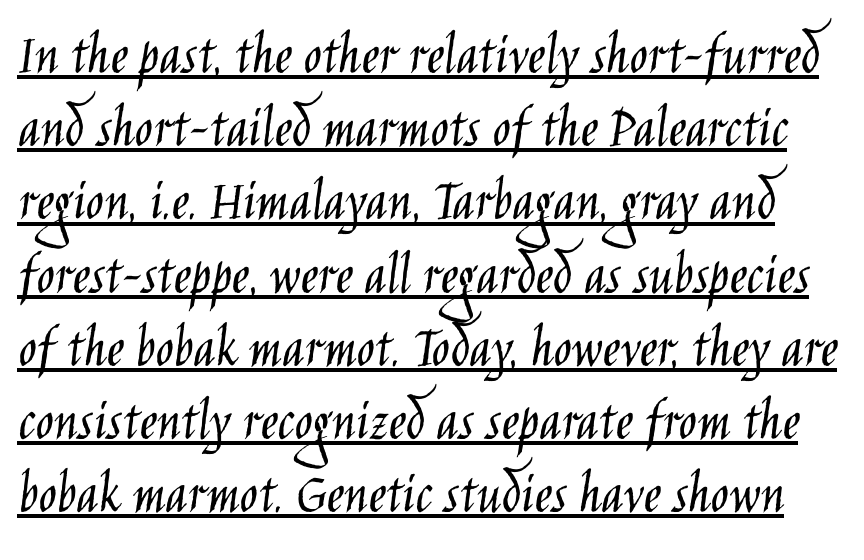
{"serif": "no", "bold": "no", "weight": "light", "width": "condensed", "stroke_contrast": "low", "x_height": "large", "monospaced": "no", "underline": "yes", "line_spacing_ratio": 1.22, "letter_spacing": "normal", "letter_spacing_em": 0.0, "glyph_px": 60}
